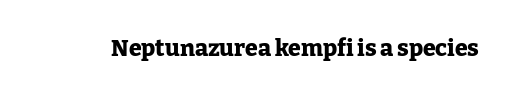
{"italic": "no", "bold": "yes", "underline": "no", "letter_spacing": "normal", "letter_spacing_em": 0.0, "glyph_px": 23}
